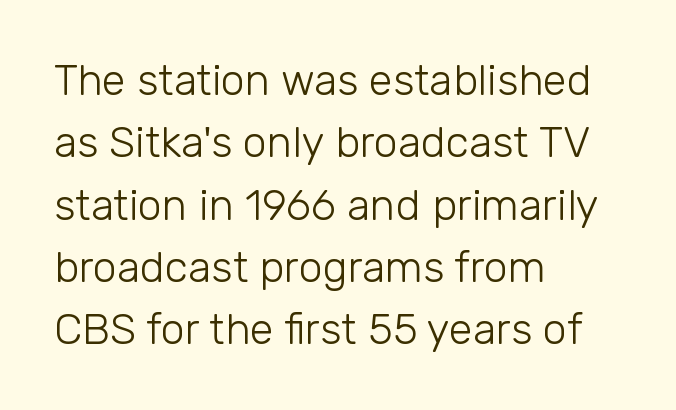
Q: Is the text bold? A: No.
Q: Is the text italic (slanted)? A: No, it is upright.
Q: Is the typeface a serif or a sans-serif typeface? A: Sans-serif.
Q: Is the text underlined? A: No.
Q: How is the paragraph aligned? A: Left-aligned.
Q: Is the spacing between letters normal or unusually wide? A: Normal.
Q: Is the spacing between lines tight, normal or loose? A: Normal.
Q: Width (condensed, normal, or wide)? A: Normal.
Q: Stroke contrast? A: Low.
Q: x-height? A: Medium.
Q: Monospaced? A: No.
